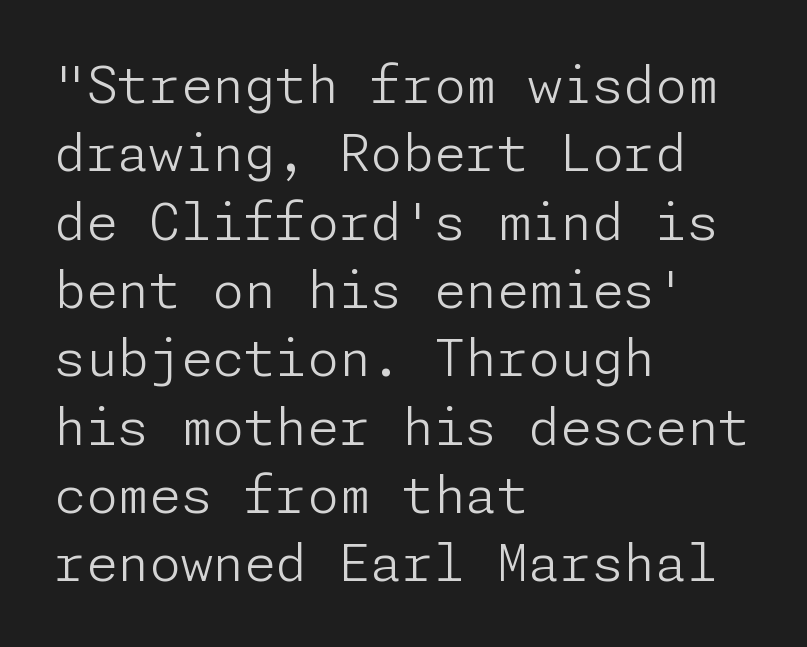
The lines in this sample share a left origin and differ only in where they stop. Nothing sits at the stroke ends, so this counts as sans-serif. The letterforms sit shoulder to shoulder at normal distance. The letters stand straight up with perfectly vertical stems. A normal amount of white space separates one row of letters from the next.
